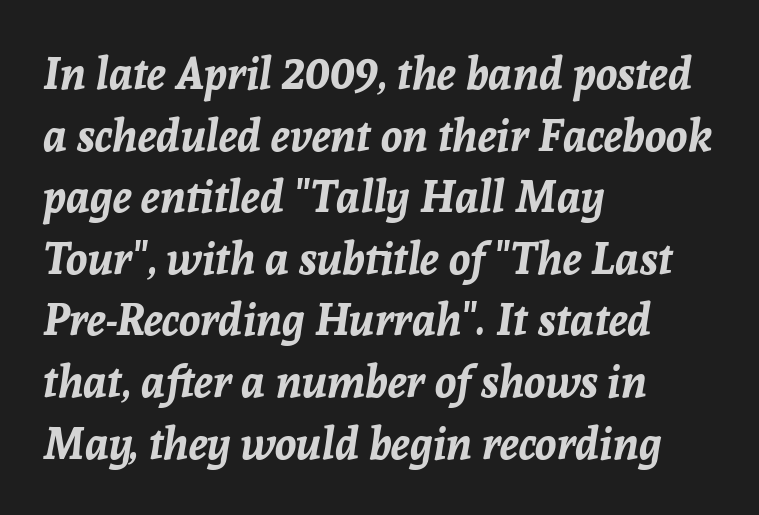
Q: Is the text bold? A: Yes.
Q: Is the text italic (slanted)? A: Yes, it leans right by about 8 degrees.
Q: Is the text underlined? A: No.
Q: How is the paragraph aligned? A: Left-aligned.
Q: Is the spacing between letters normal or unusually wide? A: Normal.
Q: Is the spacing between lines tight, normal or loose? A: Normal.
Q: Width (condensed, normal, or wide)? A: Normal.
Q: Stroke contrast? A: Low.
Q: x-height? A: Medium.
Q: Monospaced? A: No.
